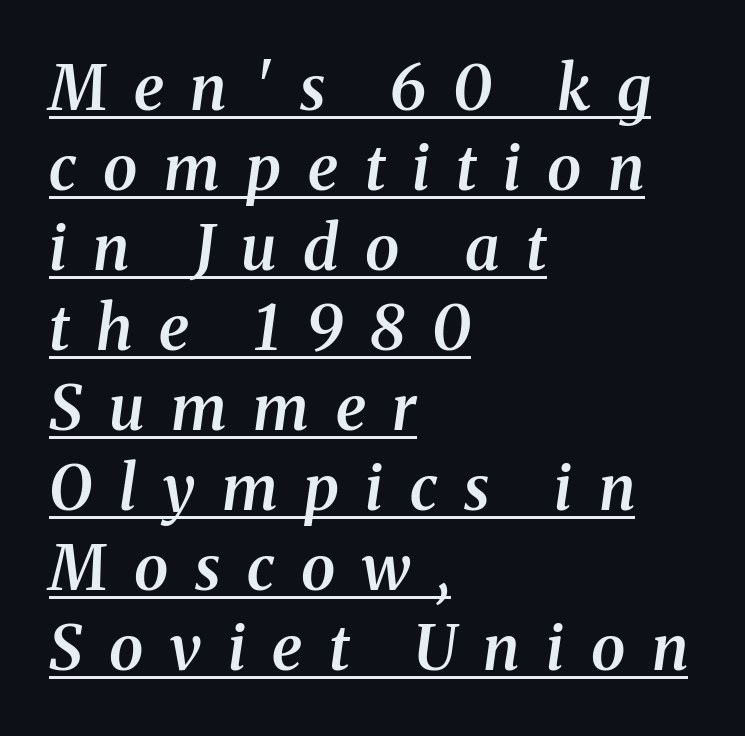
The passage shown leans; its letterforms are oblique. Its strokes are somewhat broadened, the hallmark of semibold type. The type family on display is of the serif kind. The rendering uses natural spacing where letterforms have individual widths. Honestly, the letter spacing is so wide it's the main thing you notice. The passage is arranged the way most books set body copy — flush left.
